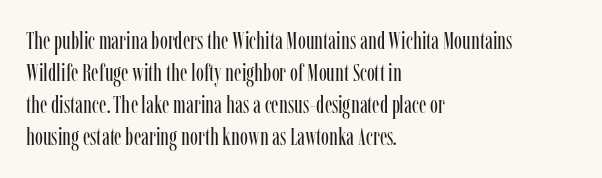
The image shows 24 px text type, upright; set left-aligned, normal line spacing (1.34x), normal letter spacing, not underlined.
